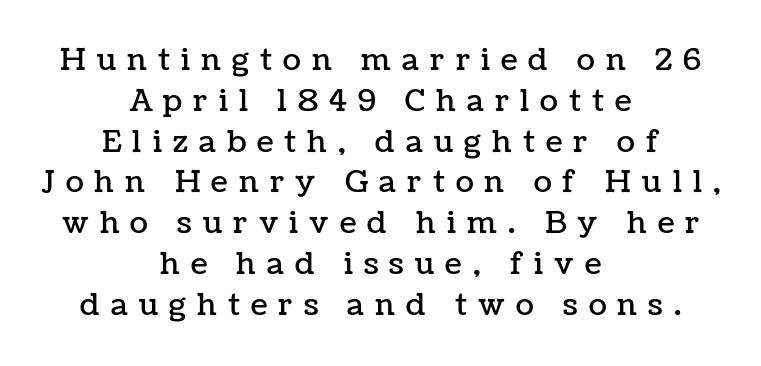
Q: Is the text italic (slanted)? A: No, it is upright.
Q: Is the text underlined? A: No.
Q: How is the paragraph aligned? A: Centered.
Q: Is the spacing between letters normal or unusually wide? A: Unusually wide.
Q: Is the spacing between lines tight, normal or loose? A: Normal.
Q: Width (condensed, normal, or wide)? A: Normal.
Q: Stroke contrast? A: Low.
Q: x-height? A: Medium.
Q: Monospaced? A: No.
